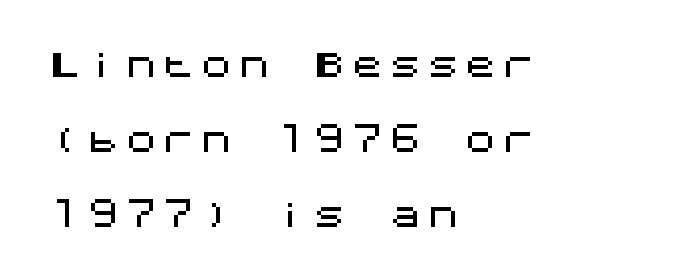
Q: Is the text italic (slanted)? A: No, it is upright.
Q: Is the typeface a serif or a sans-serif typeface? A: Sans-serif.
Q: Is the text underlined? A: No.
Q: How is the paragraph aligned? A: Left-aligned.
Q: Is the spacing between lines tight, normal or loose? A: Loose.
Q: Width (condensed, normal, or wide)? A: Normal.
Q: Stroke contrast? A: Medium.
Q: x-height? A: Large.
